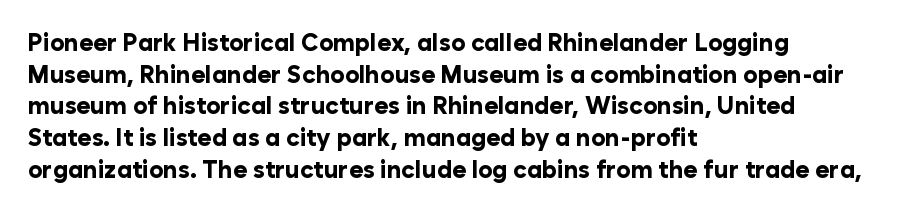
{"italic": "no", "bold": "yes", "underline": "no", "align": "left", "line_spacing": "normal", "line_spacing_ratio": 1.32, "letter_spacing": "normal", "letter_spacing_em": 0.0, "glyph_px": 24}
